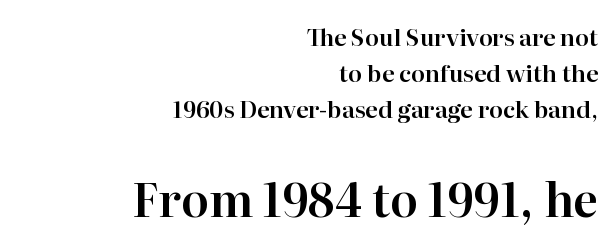
{"serif": "yes", "italic": "no", "width": "normal", "stroke_contrast": "high", "x_height": "medium", "monospaced": "no", "underline": "no", "align": "right", "line_spacing": "normal", "line_spacing_ratio": 1.56, "letter_spacing": "normal", "letter_spacing_em": 0.0, "larger_block": "second", "size_ratio": 2.0, "glyph_px": 46}
